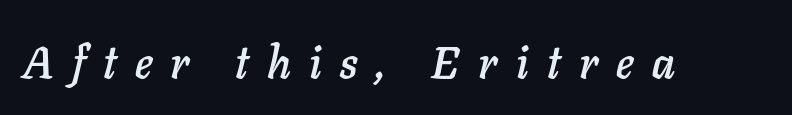
Q: Is the text italic (slanted)? A: Yes, it leans right by about 11 degrees.
Q: Is the text underlined? A: No.
Q: Is the spacing between letters normal or unusually wide? A: Unusually wide.
Q: Width (condensed, normal, or wide)? A: Normal.
Q: Stroke contrast? A: Low.
Q: x-height? A: Medium.
Q: Monospaced? A: No.
